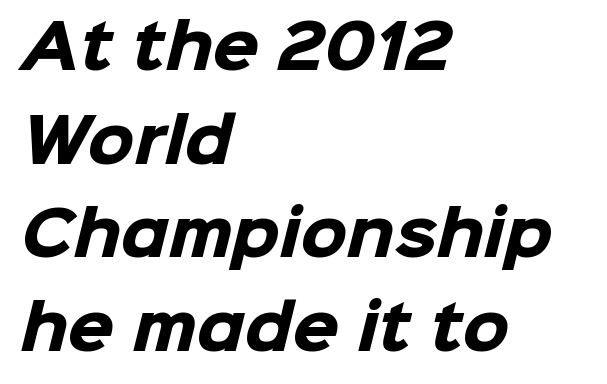
Q: Is the text bold? A: Yes.
Q: Is the typeface a serif or a sans-serif typeface? A: Sans-serif.
Q: Is the text underlined? A: No.
Q: How is the paragraph aligned? A: Left-aligned.
Q: Is the spacing between letters normal or unusually wide? A: Normal.
Q: Is the spacing between lines tight, normal or loose? A: Normal.
Q: Width (condensed, normal, or wide)? A: Normal.
Q: Stroke contrast? A: Low.
Q: x-height? A: Medium.
Q: Monospaced? A: No.
